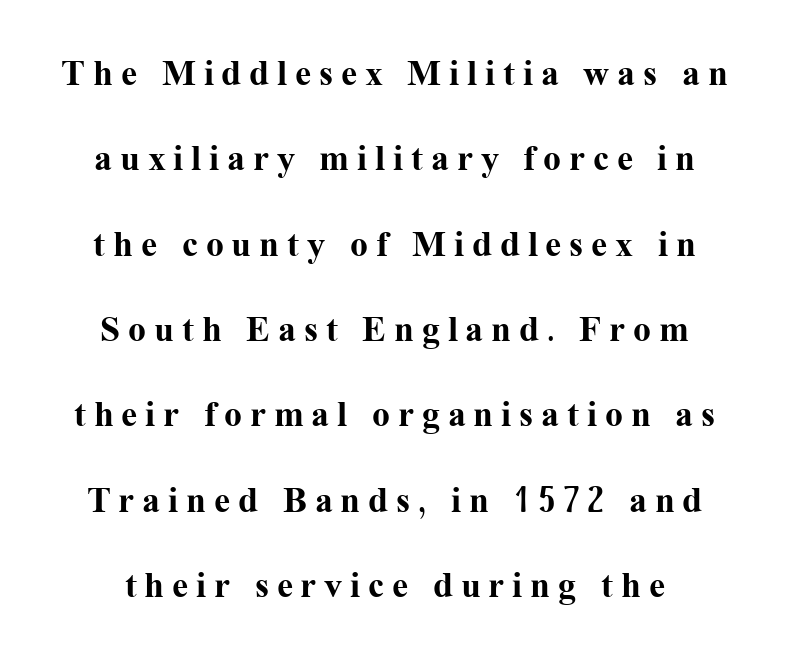
These lines carry a lot of weight — the face is fully bold. Do the characters align in a grid? No, the font is proportional. The gap between lines stays unmarked. The type is letterspaced generously, with wide tracking. A great deal of white space separates one row of letters from the next. Each letter's strokes conclude with small projecting serifs.
